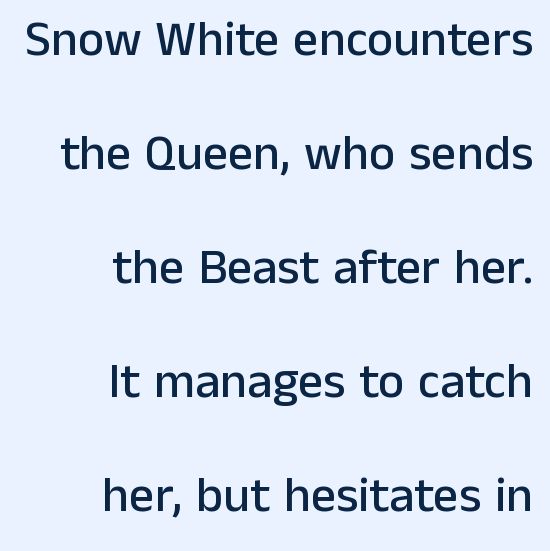
Q: Is the text italic (slanted)? A: No, it is upright.
Q: Is the typeface a serif or a sans-serif typeface? A: Sans-serif.
Q: Is the text underlined? A: No.
Q: How is the paragraph aligned? A: Right-aligned.
Q: Is the spacing between letters normal or unusually wide? A: Normal.
Q: Is the spacing between lines tight, normal or loose? A: Loose.
Q: Width (condensed, normal, or wide)? A: Normal.
Q: Stroke contrast? A: Low.
Q: x-height? A: Medium.
Q: Monospaced? A: No.
